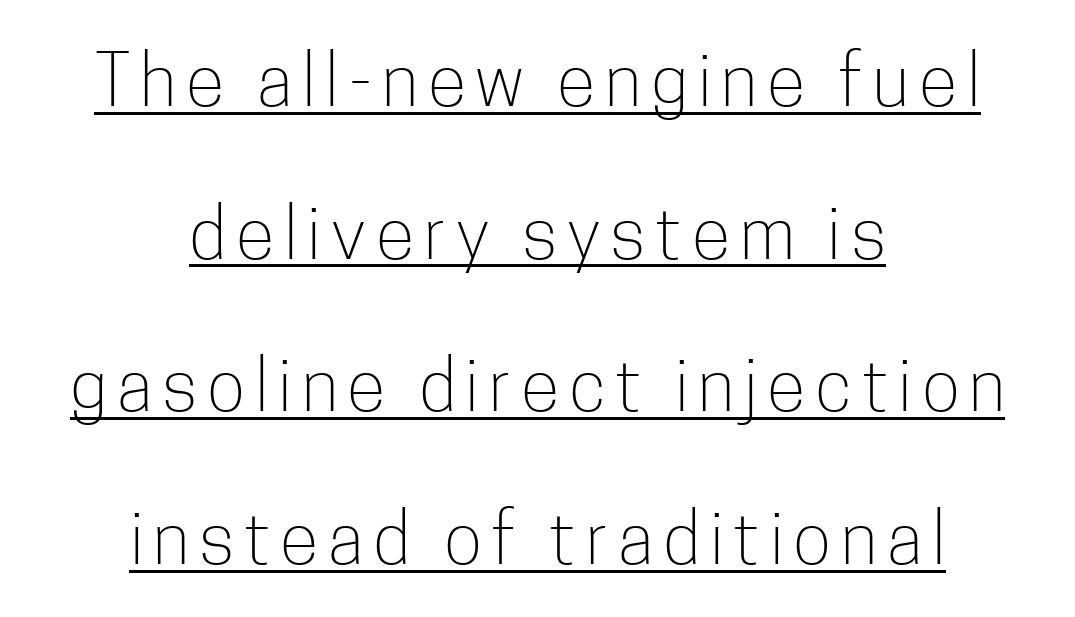
The passage shown is not bold in any degree. The sample's only ornament is a line tracing under the words. Every stem runs plumb, perpendicular to the baseline. Note the varied advance widths — an 'i' is clearly narrower than an 'm'. The font family rendered here belongs to the sans-serif group.
